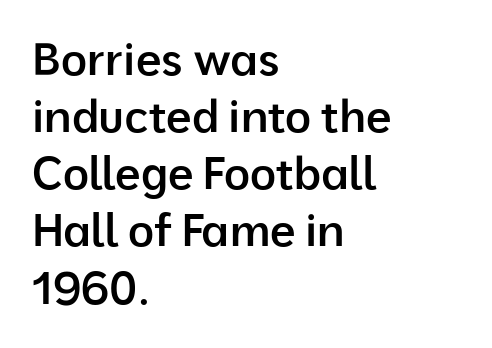
{"serif": "no", "italic": "no", "bold": "semi", "weight": "semibold", "width": "normal", "stroke_contrast": "low", "x_height": "medium", "monospaced": "no", "underline": "no", "align": "left", "line_spacing": "normal", "line_spacing_ratio": 1.27, "letter_spacing": "normal", "letter_spacing_em": 0.0, "glyph_px": 45}
